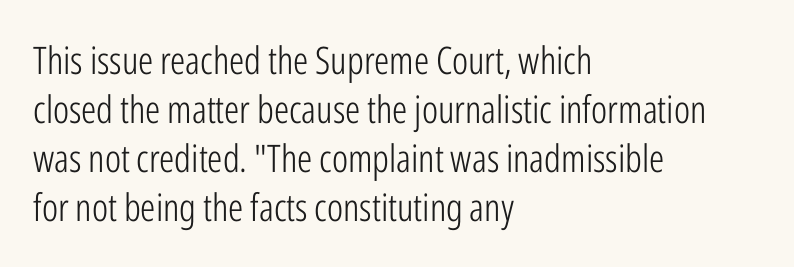
Note the varied advance widths — an 'i' is clearly narrower than an 'm'. No italicization has been applied; the sample stays upright. Is there much room between lines? A standard amount, neither cramped nor airy. The weight tops out at a normal text grade. Bare-footed words on every line. Unlike a traditional serif, this face leaves its strokes unadorned.
